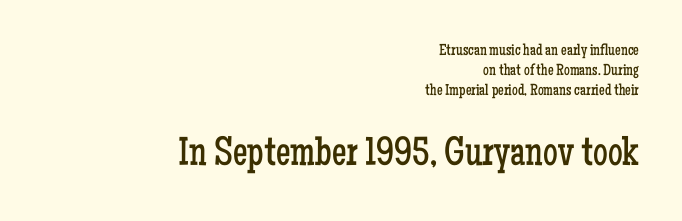
Examine the stroke ends and you'll spot serifs. A typesetter would call this proportional, since set widths differ per character. Weight: in the light-to-regular range. Characters follow at the spacing the type designer built in.
